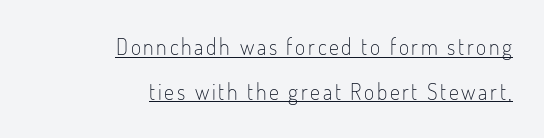
The image shows 22 px text type, upright; set right-aligned, loose line spacing (2.04x), underlined.
